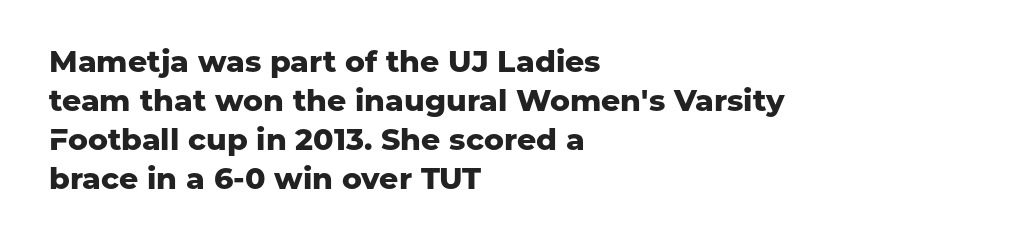
Tall strokes in this sample are plumb rather than angled. Only glyphs here, with clear space below each row. Looks like regular typesetting: each glyph gets only the width it needs. The face used here has the dense, thick strokes of a bold.
